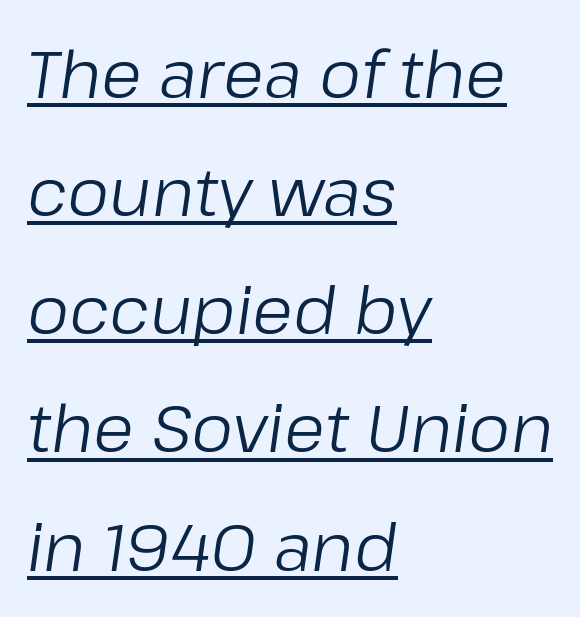
The image shows 66 px regular-weight type, italic (leaning right); set left-aligned, line spacing 1.79x, normal letter spacing, underlined; low stroke contrast and a medium x-height.
